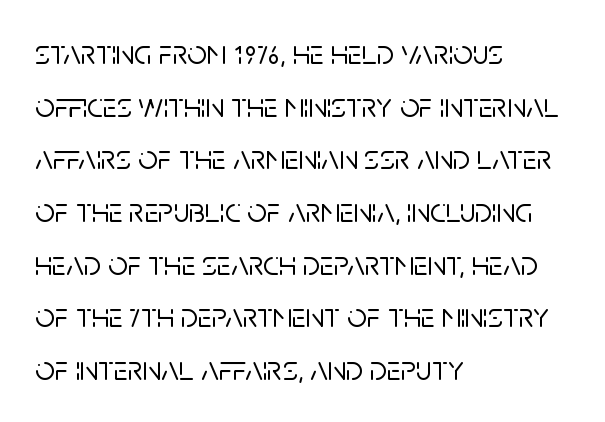
Q: Is the text italic (slanted)? A: No, it is upright.
Q: Is the typeface a serif or a sans-serif typeface? A: Sans-serif.
Q: Is the text underlined? A: No.
Q: How is the paragraph aligned? A: Left-aligned.
Q: Is the spacing between letters normal or unusually wide? A: Normal.
Q: Is the spacing between lines tight, normal or loose? A: Normal.
Q: Width (condensed, normal, or wide)? A: Normal.
Q: Stroke contrast? A: Low.
Q: x-height? A: Large.
Q: Monospaced? A: No.
